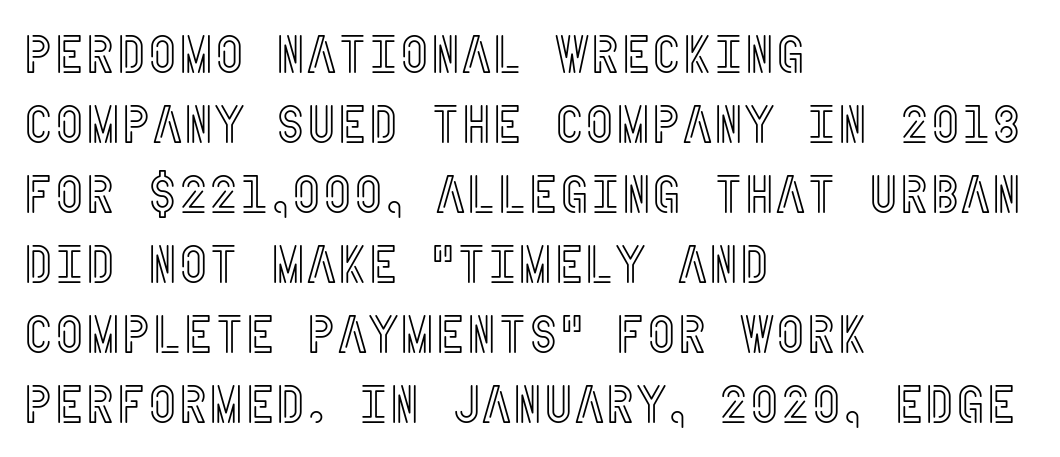
One glance says typical: line gaps are just what's usual. Left-aligned paragraph, ragged on the right. The passage shown has conventional tracking throughout. Posture: straight, roman, zero tilt.
